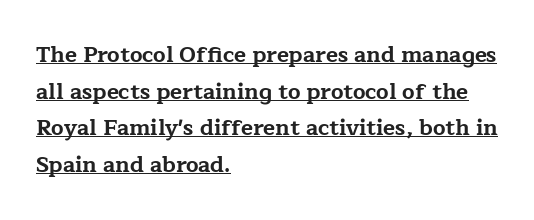
The image shows 22 px bold type, upright; set left-aligned, normal line spacing (1.67x), normal letter spacing, underlined.
